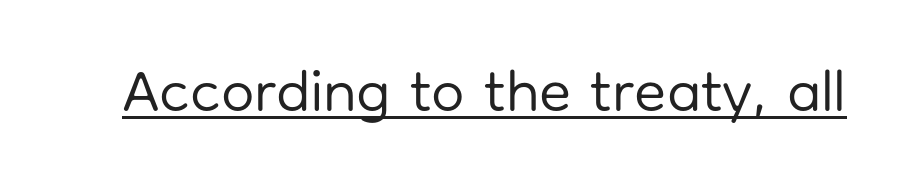
The image shows 59 px regular-weight sans-serif type, upright; set normal letter spacing, underlined; low stroke contrast and a medium x-height.
